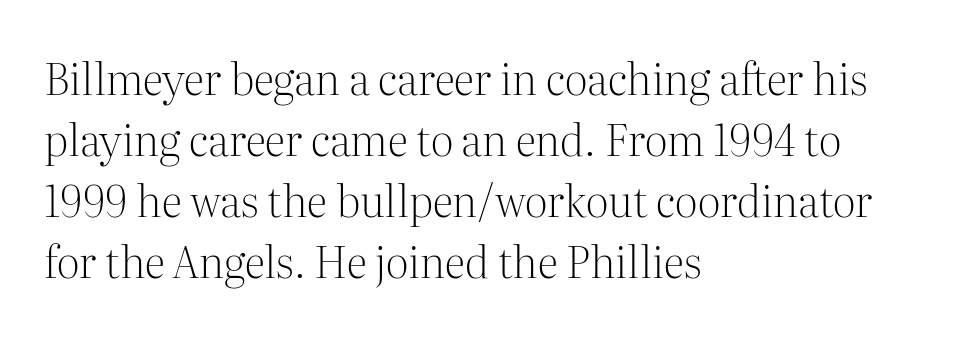
The passage shown is typed in a proportional face where columns would drift. Stems here are at most as thick as an everyday book face. The lines are quadded left. When letters stand straight like this, we call the style roman or upright.
